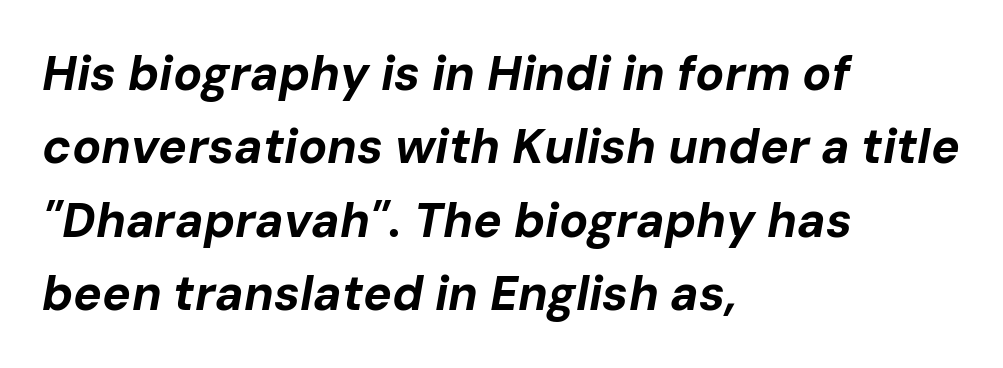
The image shows 48 px bold type, italic (leaning right); set left-aligned, normal line spacing (1.53x), normal letter spacing, not underlined; low stroke contrast and a medium x-height.
